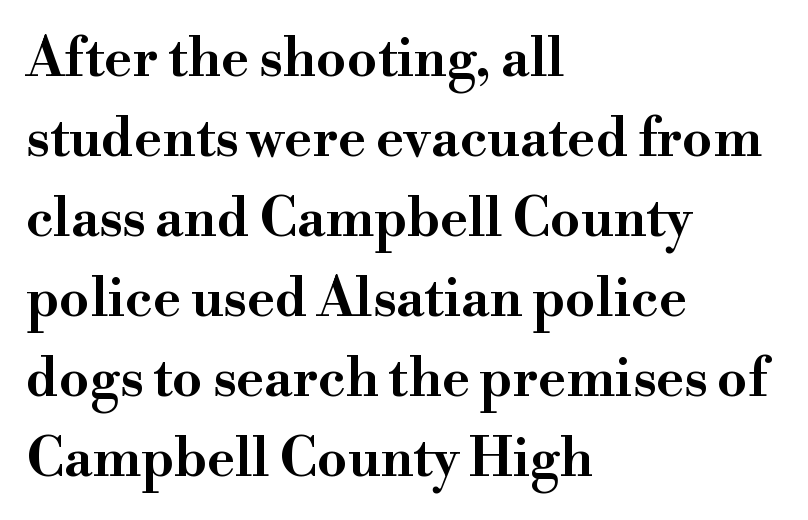
Q: Is the text italic (slanted)? A: No, it is upright.
Q: Is the typeface a serif or a sans-serif typeface? A: Serif.
Q: Is the text underlined? A: No.
Q: How is the paragraph aligned? A: Left-aligned.
Q: Is the spacing between letters normal or unusually wide? A: Normal.
Q: Is the spacing between lines tight, normal or loose? A: Normal.
Q: Width (condensed, normal, or wide)? A: Wide.
Q: Stroke contrast? A: High.
Q: x-height? A: Small.
Q: Monospaced? A: No.
